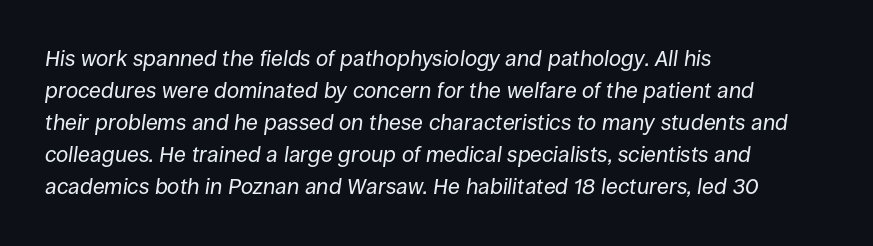
Q: Is the text bold? A: No.
Q: Is the text italic (slanted)? A: Yes, it leans right by about 8 degrees.
Q: Is the text underlined? A: No.
Q: How is the paragraph aligned? A: Left-aligned.
Q: Is the spacing between letters normal or unusually wide? A: Normal.
Q: Is the spacing between lines tight, normal or loose? A: Normal.
